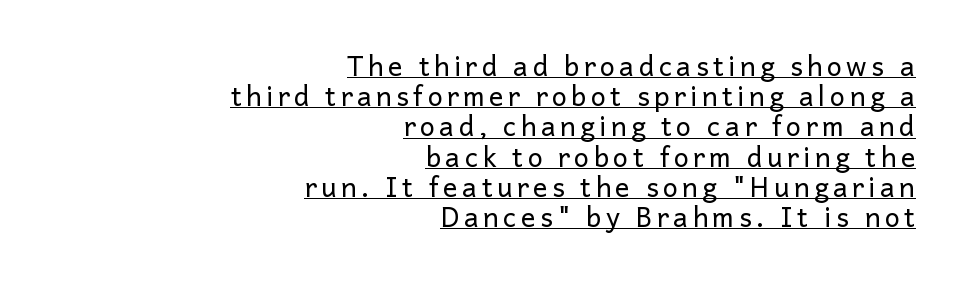
{"italic": "no", "bold": "no", "underline": "yes", "align": "right", "line_spacing": "tight", "line_spacing_ratio": 1.12, "glyph_px": 27}
